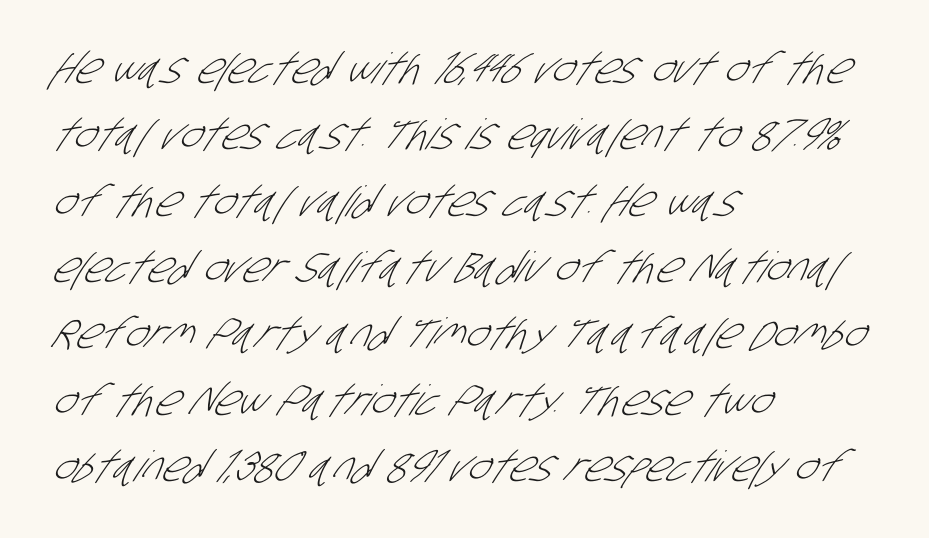
Q: Is the text bold? A: No.
Q: Is the typeface a serif or a sans-serif typeface? A: Sans-serif.
Q: Is the text underlined? A: No.
Q: How is the paragraph aligned? A: Left-aligned.
Q: Is the spacing between letters normal or unusually wide? A: Normal.
Q: Is the spacing between lines tight, normal or loose? A: Normal.
Q: Width (condensed, normal, or wide)? A: Condensed.
Q: Stroke contrast? A: Low.
Q: x-height? A: Large.
Q: Monospaced? A: No.
